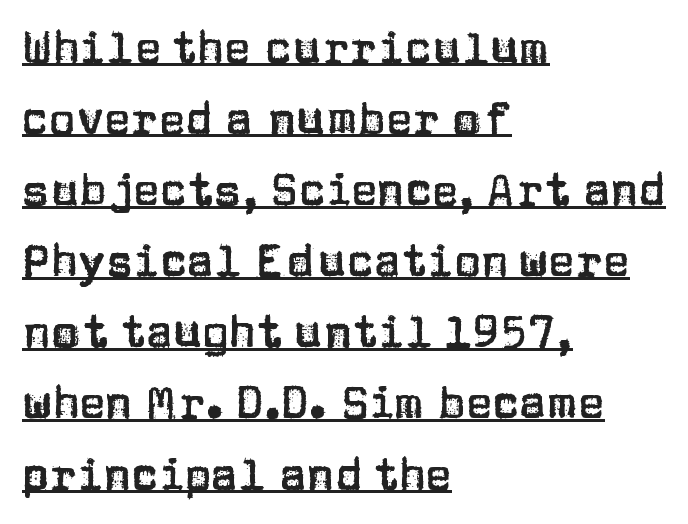
Q: Is the text italic (slanted)? A: No, it is upright.
Q: Is the typeface a serif or a sans-serif typeface? A: Sans-serif.
Q: Is the text underlined? A: Yes.
Q: How is the paragraph aligned? A: Left-aligned.
Q: Is the spacing between letters normal or unusually wide? A: Normal.
Q: Is the spacing between lines tight, normal or loose? A: Normal.
Q: Width (condensed, normal, or wide)? A: Normal.
Q: Stroke contrast? A: Low.
Q: x-height? A: Large.
Q: Monospaced? A: No.
